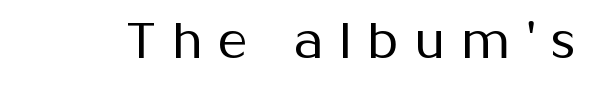
{"serif": "no", "italic": "no", "bold": "no", "weight": "regular", "width": "normal", "stroke_contrast": "medium", "x_height": "medium", "monospaced": "no", "underline": "no", "letter_spacing": "wide", "letter_spacing_em": 0.32, "glyph_px": 50}
